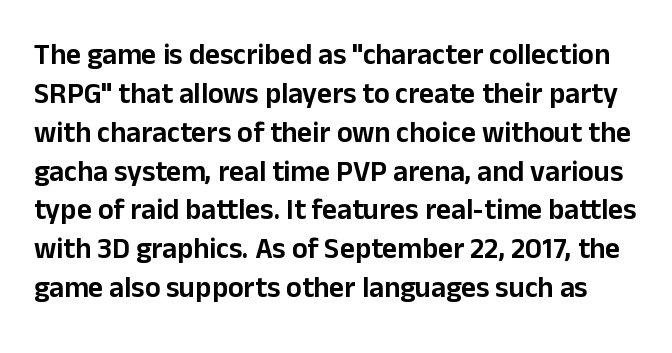
Q: Is the text italic (slanted)? A: No, it is upright.
Q: Is the typeface a serif or a sans-serif typeface? A: Sans-serif.
Q: Is the text underlined? A: No.
Q: Is the spacing between letters normal or unusually wide? A: Normal.
Q: Is the spacing between lines tight, normal or loose? A: Normal.
Q: Width (condensed, normal, or wide)? A: Normal.
Q: Stroke contrast? A: Low.
Q: x-height? A: Medium.
Q: Monospaced? A: No.
